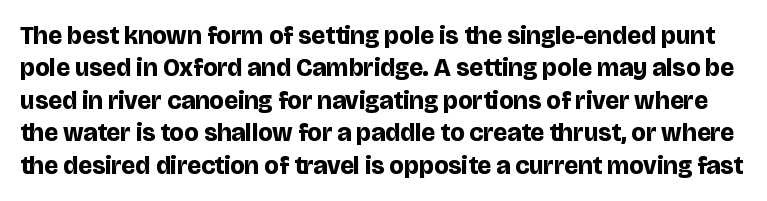
The characters look thick and weighty, a clear bold. Evenly set lines give the paragraph a standard silhouette. Words float on clear page, feet unadorned. Posture: straight, roman, zero tilt.
